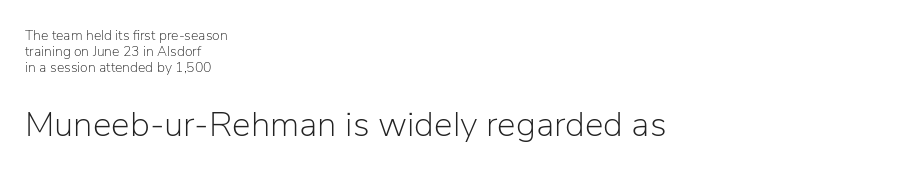
Q: Is the text bold? A: No.
Q: Is the text italic (slanted)? A: No, it is upright.
Q: Is the typeface a serif or a sans-serif typeface? A: Sans-serif.
Q: Is the text underlined? A: No.
Q: How is the paragraph aligned? A: Left-aligned.
Q: Is the spacing between letters normal or unusually wide? A: Normal.
Q: Is the spacing between lines tight, normal or loose? A: Tight.
Q: Which block of text is set in a larger size, the first (top) or the second (bottom)? A: The second (bottom) one.
Q: Width (condensed, normal, or wide)? A: Normal.
Q: Stroke contrast? A: Low.
Q: x-height? A: Medium.
Q: Monospaced? A: No.
